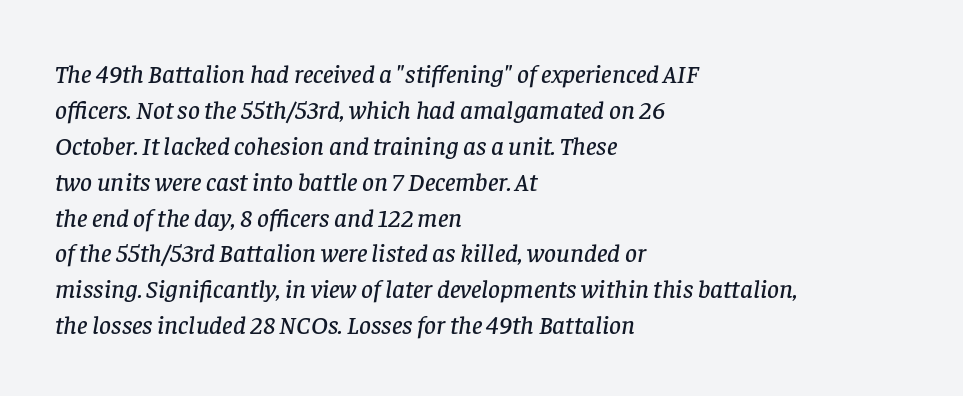
Q: Is the text italic (slanted)? A: Yes, it leans right by about 8 degrees.
Q: Is the text underlined? A: No.
Q: How is the paragraph aligned? A: Left-aligned.
Q: Is the spacing between letters normal or unusually wide? A: Normal.
Q: Is the spacing between lines tight, normal or loose? A: Normal.
